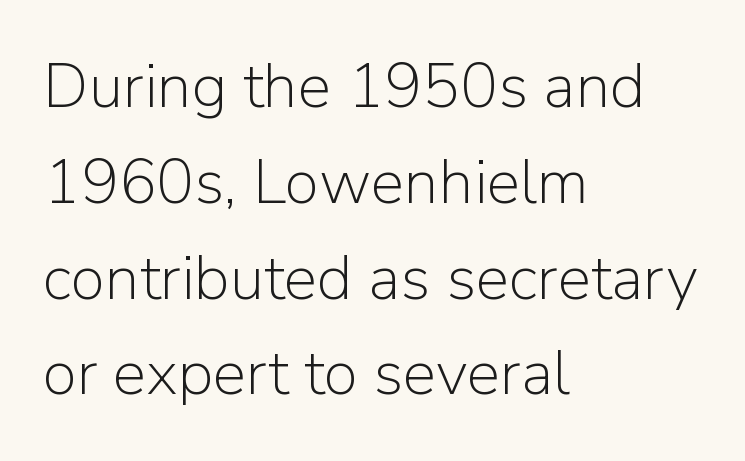
{"serif": "no", "italic": "no", "bold": "no", "weight": "light", "width": "normal", "stroke_contrast": "low", "x_height": "medium", "monospaced": "no", "underline": "no", "align": "left", "line_spacing": "normal", "line_spacing_ratio": 1.52, "letter_spacing": "normal", "letter_spacing_em": 0.0, "glyph_px": 63}
